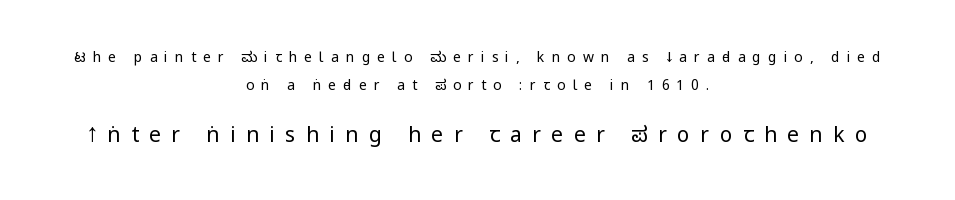
{"italic": "no", "bold": "no", "underline": "no", "align": "center", "line_spacing": "loose", "line_spacing_ratio": 1.99, "letter_spacing": "wide", "letter_spacing_em": 0.5, "larger_block": "second", "size_ratio": 1.5, "glyph_px": 21}
